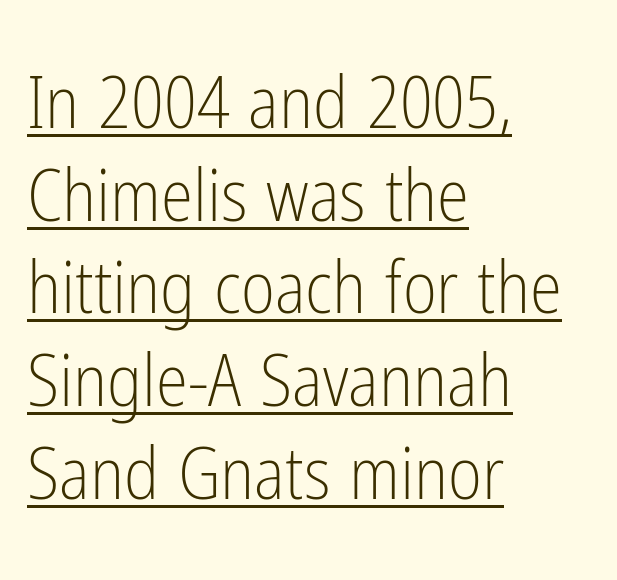
Each stroke keeps to a modest, everyday thickness or less. Does the lettering tilt? It doesn't — this is upright. You could call the tracking neutral — neither tight nor loose. Note the varied advance widths — an 'i' is clearly narrower than an 'm'.
